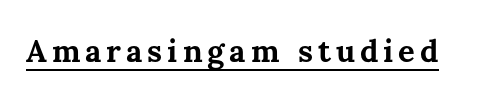
Q: Is the text bold? A: Yes.
Q: Is the text italic (slanted)? A: No, it is upright.
Q: Is the text underlined? A: Yes.
Q: Width (condensed, normal, or wide)? A: Normal.
Q: Stroke contrast? A: Medium.
Q: x-height? A: Medium.
Q: Monospaced? A: No.
